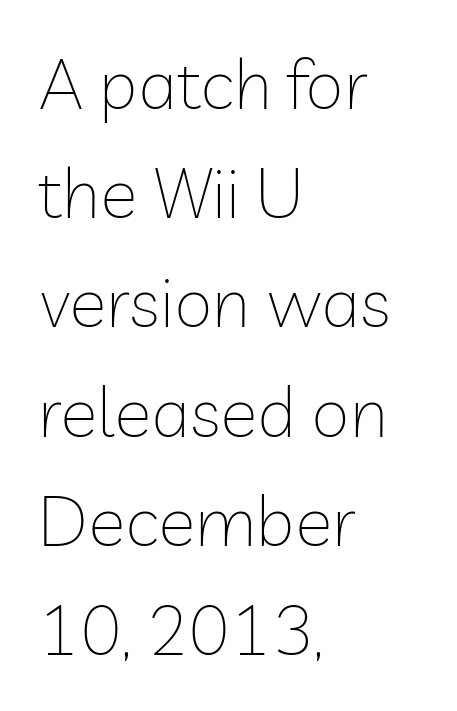
Students, observe: this is what conventionally led text looks like. The lettering holds an erect, upright posture throughout. The space directly below the letters is spotless. Leftover space on each line is placed entirely after the last word.
